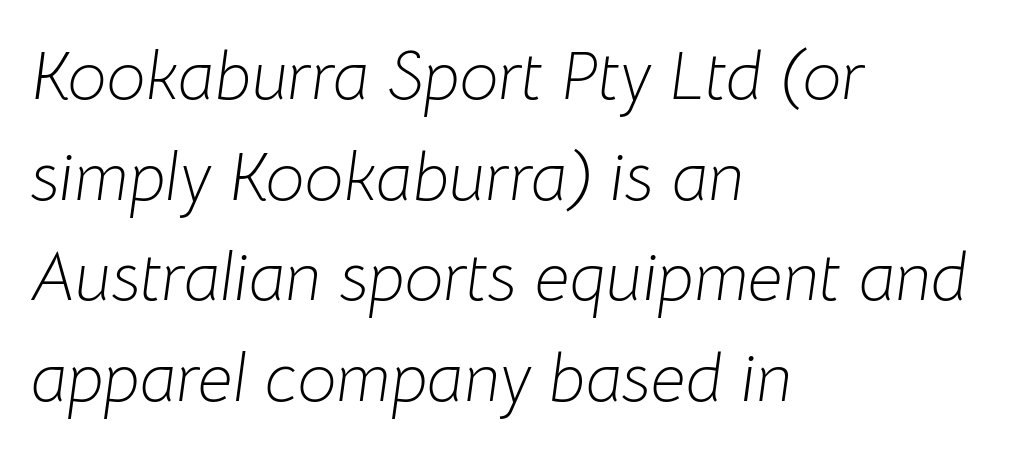
Q: Is the text bold? A: No.
Q: Is the text italic (slanted)? A: Yes, it leans right by about 8 degrees.
Q: Is the text underlined? A: No.
Q: How is the paragraph aligned? A: Left-aligned.
Q: Is the spacing between letters normal or unusually wide? A: Normal.
Q: Is the spacing between lines tight, normal or loose? A: Normal.
Q: Width (condensed, normal, or wide)? A: Normal.
Q: Stroke contrast? A: Low.
Q: x-height? A: Medium.
Q: Monospaced? A: No.
